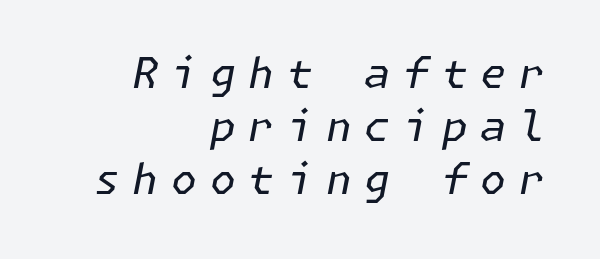
{"italic": "yes", "lean": "right", "slant_degrees": 11, "bold": "no", "weight": "regular", "width": "normal", "stroke_contrast": "low", "x_height": "medium", "underline": "no", "align": "right", "line_spacing": "normal", "line_spacing_ratio": 1.26, "letter_spacing": "wide", "letter_spacing_em": 0.3, "glyph_px": 42}
